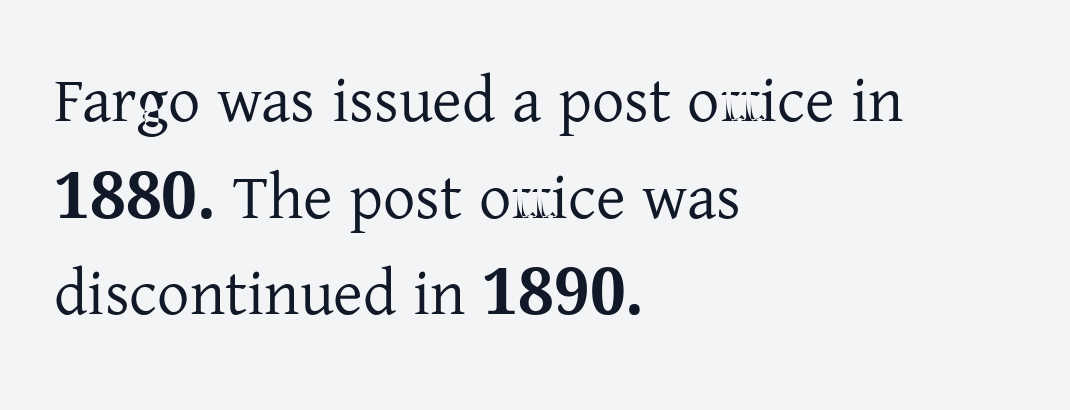
The passage shown stacks its lines at a standard gap. Lines of text with bare space underneath. Think of a printed novel: that variable character pitch is what you see here. Observe the ordinary spacing: letters are neighbours, not strangers.
